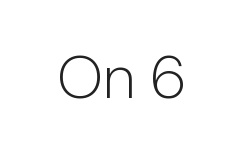
Q: Is the text bold? A: No.
Q: Is the text italic (slanted)? A: No, it is upright.
Q: Is the typeface a serif or a sans-serif typeface? A: Sans-serif.
Q: Is the text underlined? A: No.
Q: Is the spacing between letters normal or unusually wide? A: Normal.
Q: Width (condensed, normal, or wide)? A: Normal.
Q: Stroke contrast? A: Low.
Q: x-height? A: Medium.
Q: Monospaced? A: No.
